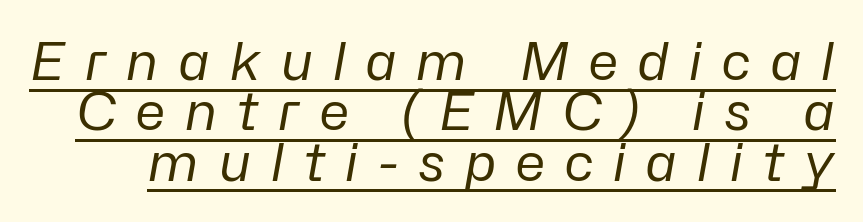
Q: Is the text bold? A: No.
Q: Is the text italic (slanted)? A: Yes, it leans right by about 10 degrees.
Q: Is the text underlined? A: Yes.
Q: Is the spacing between letters normal or unusually wide? A: Unusually wide.
Q: Is the spacing between lines tight, normal or loose? A: Tight.
Q: Width (condensed, normal, or wide)? A: Normal.
Q: Stroke contrast? A: Low.
Q: x-height? A: Medium.
Q: Monospaced? A: No.
